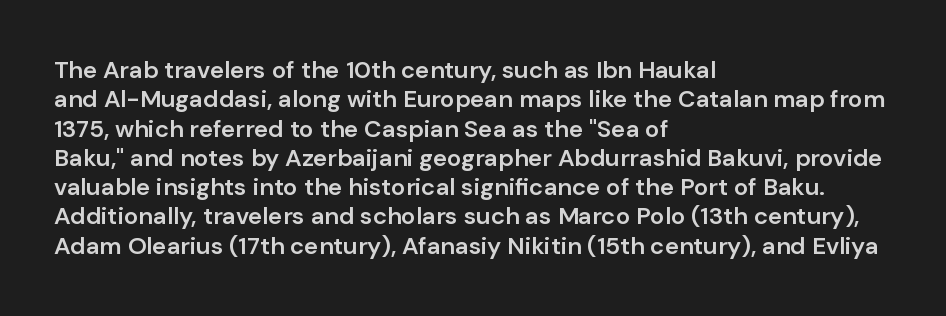
The image shows 24 px text type, upright; set left-aligned, line spacing 1.22x, normal letter spacing, not underlined.
